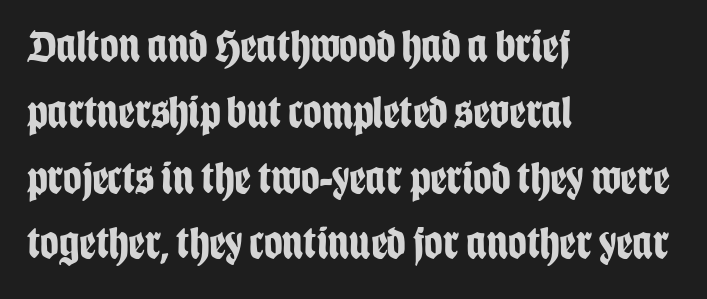
The image shows 46 px bold, condensed sans-serif type, upright; set left-aligned, normal line spacing (1.43x), normal letter spacing, not underlined; low stroke contrast and a large x-height.
